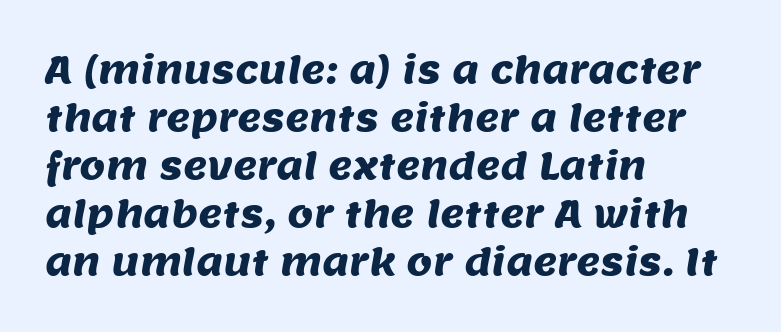
The image shows 37 px sans-serif type; set left-aligned, normal line spacing (1.3x), normal letter spacing, not underlined; medium stroke contrast and a large x-height.
